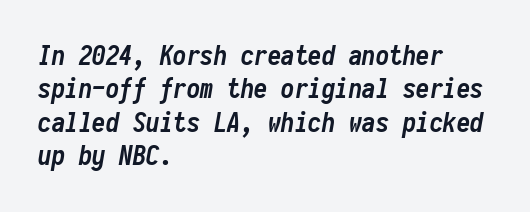
The image shows 27 px bold type, italic (leaning right); set left-aligned, line spacing 1.24x, normal letter spacing, not underlined.
